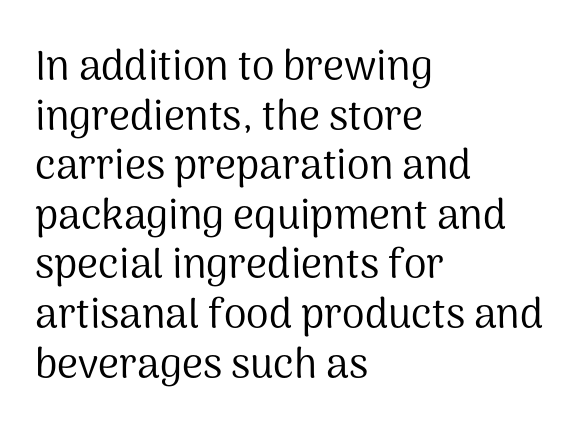
Q: Is the text bold? A: No.
Q: Is the text italic (slanted)? A: No, it is upright.
Q: Is the typeface a serif or a sans-serif typeface? A: Sans-serif.
Q: Is the text underlined? A: No.
Q: How is the paragraph aligned? A: Left-aligned.
Q: Is the spacing between letters normal or unusually wide? A: Normal.
Q: Width (condensed, normal, or wide)? A: Normal.
Q: Stroke contrast? A: Medium.
Q: x-height? A: Medium.
Q: Monospaced? A: No.
